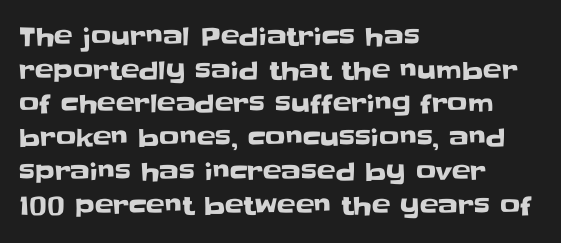
{"italic": "no", "underline": "no", "align": "left", "line_spacing": "normal", "line_spacing_ratio": 1.35, "letter_spacing": "normal", "letter_spacing_em": 0.0, "glyph_px": 25}
